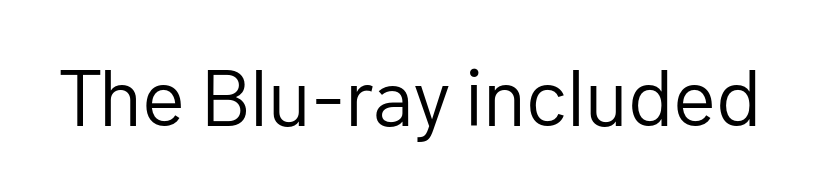
The image shows 80 px regular-weight sans-serif type, upright; set normal letter spacing, not underlined; low stroke contrast and a medium x-height.
